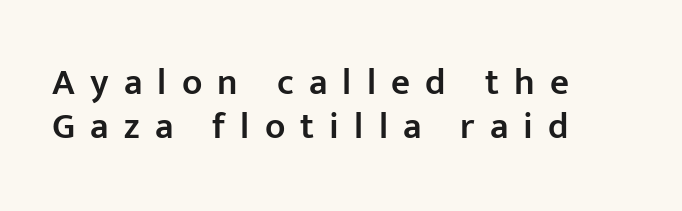
Q: Is the text bold? A: Semi-bold.
Q: Is the text italic (slanted)? A: No, it is upright.
Q: Is the typeface a serif or a sans-serif typeface? A: Sans-serif.
Q: Is the text underlined? A: No.
Q: How is the paragraph aligned? A: Left-aligned.
Q: Is the spacing between letters normal or unusually wide? A: Unusually wide.
Q: Width (condensed, normal, or wide)? A: Normal.
Q: Stroke contrast? A: Low.
Q: x-height? A: Medium.
Q: Monospaced? A: No.
